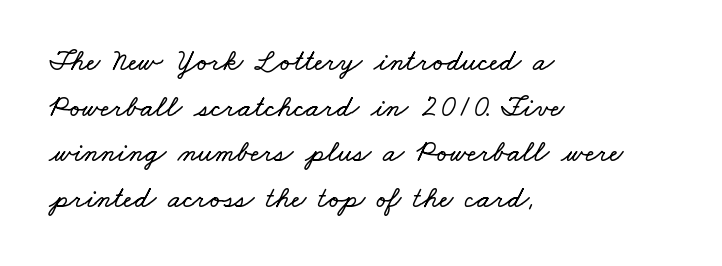
{"width": "wide", "stroke_contrast": "low", "x_height": "small", "monospaced": "no", "underline": "no", "align": "left", "line_spacing": "normal", "line_spacing_ratio": 1.52, "letter_spacing": "normal", "letter_spacing_em": 0.0, "glyph_px": 30}
